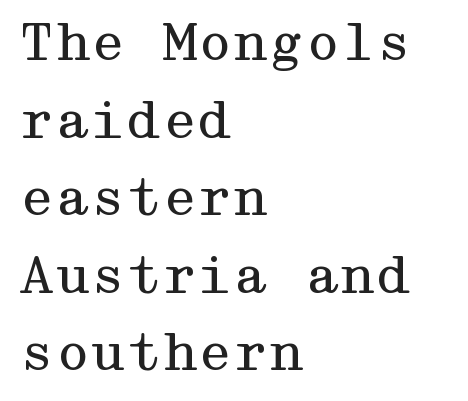
{"serif": "yes", "italic": "no", "bold": "no", "weight": "regular", "width": "wide", "stroke_contrast": "medium", "x_height": "medium", "underline": "no", "align": "left", "line_spacing": "normal", "line_spacing_ratio": 1.52, "letter_spacing": "normal", "letter_spacing_em": 0.0, "glyph_px": 51}
